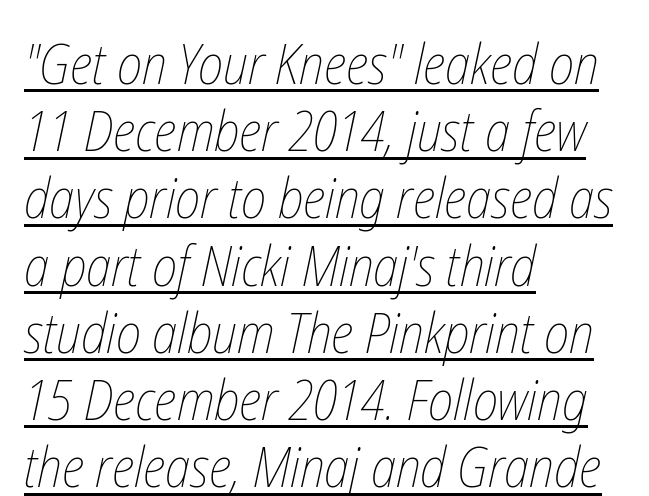
The image shows 56 px thin, condensed type; set left-aligned, line spacing 1.2x, normal letter spacing, underlined; low stroke contrast and a medium x-height.
